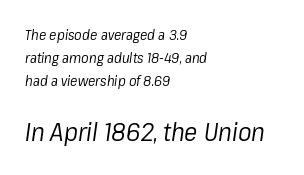
{"italic": "yes", "lean": "right", "slant_degrees": 8, "bold": "no", "underline": "no", "align": "left", "line_spacing": "normal", "line_spacing_ratio": 1.65, "letter_spacing": "normal", "letter_spacing_em": 0.0, "larger_block": "second", "size_ratio": 1.79, "glyph_px": 25}
